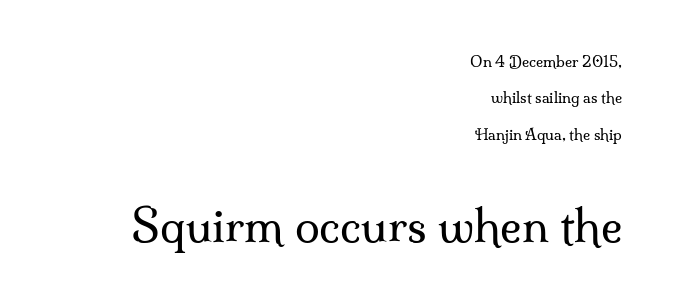
{"serif": "yes", "italic": "no", "bold": "no", "weight": "regular", "width": "normal", "stroke_contrast": "medium", "x_height": "small", "monospaced": "no", "underline": "no", "align": "right", "line_spacing": "loose", "line_spacing_ratio": 2.42, "letter_spacing": "normal", "letter_spacing_em": 0.0, "larger_block": "second", "size_ratio": 3.0, "glyph_px": 45}
